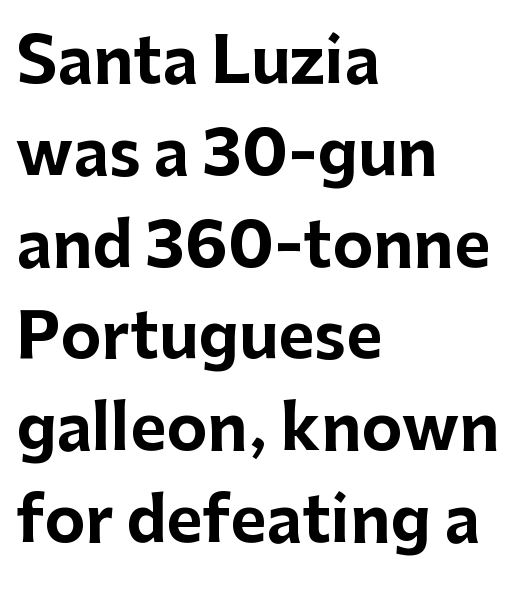
Think of a printed novel: that variable character pitch is what you see here. Interline gaps are of average width in this sample. The designer went with a sans here, leaving each stem footless. Posture: upright roman.
